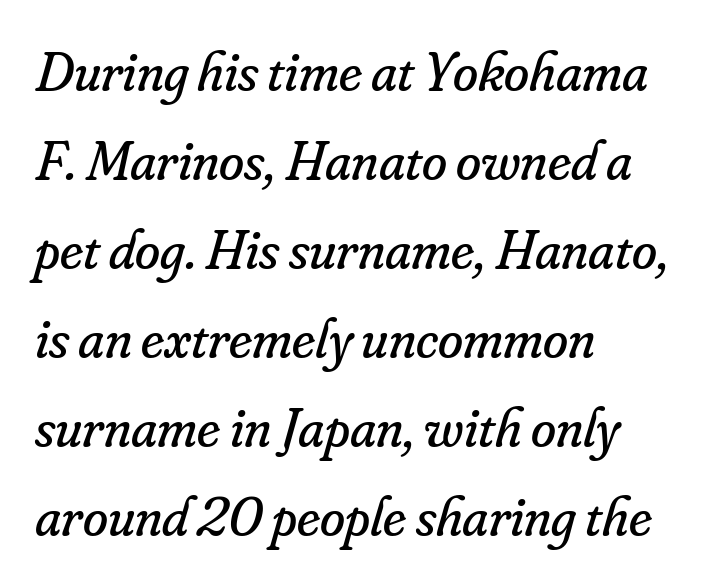
The image shows 57 px regular-weight serif type, italic (leaning right); set left-aligned, normal line spacing (1.56x), normal letter spacing, not underlined; low stroke contrast and a small x-height.
